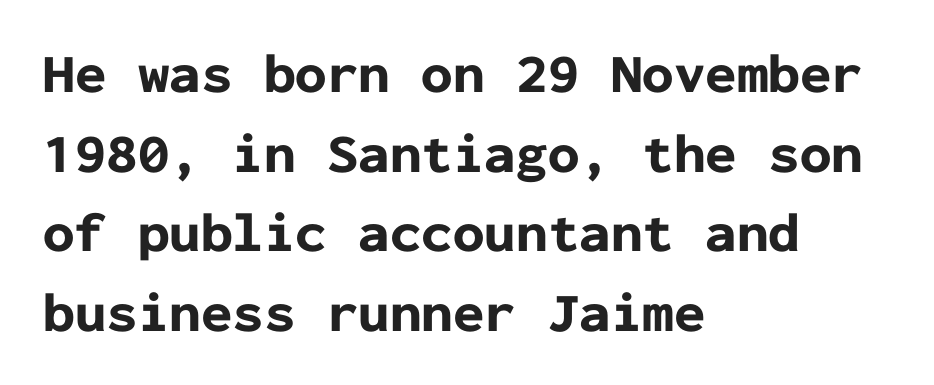
{"serif": "no", "italic": "no", "bold": "yes", "weight": "bold", "width": "normal", "stroke_contrast": "low", "x_height": "medium", "monospaced": "yes", "underline": "no", "align": "left", "line_spacing": "normal", "line_spacing_ratio": 1.42, "letter_spacing": "normal", "letter_spacing_em": 0.0, "glyph_px": 56}
